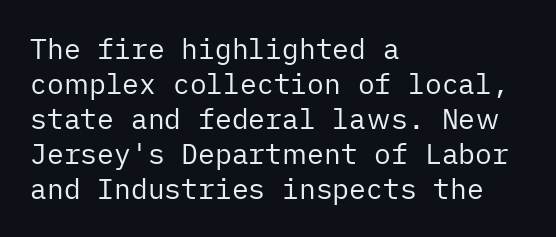
Q: Is the text bold? A: No.
Q: Is the text italic (slanted)? A: No, it is upright.
Q: Is the typeface a serif or a sans-serif typeface? A: Sans-serif.
Q: Is the text underlined? A: No.
Q: How is the paragraph aligned? A: Left-aligned.
Q: Is the spacing between letters normal or unusually wide? A: Normal.
Q: Is the spacing between lines tight, normal or loose? A: Normal.
Q: Width (condensed, normal, or wide)? A: Normal.
Q: Stroke contrast? A: Low.
Q: x-height? A: Medium.
